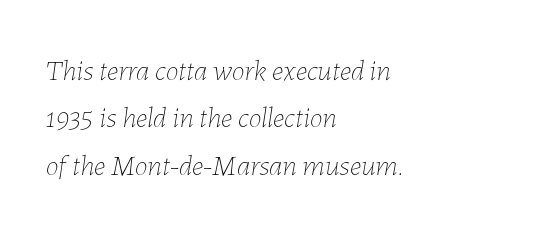
The image shows 29 px thin type, italic (leaning right); set left-aligned, normal line spacing (1.63x), normal letter spacing, not underlined; low stroke contrast and a medium x-height.
